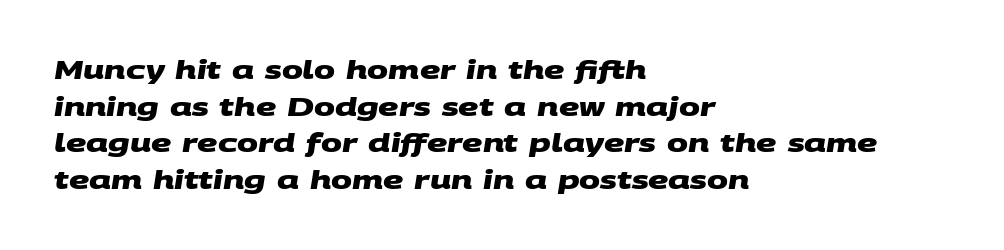
The image shows 25 px bold type; set left-aligned, normal line spacing (1.47x), normal letter spacing, not underlined.
